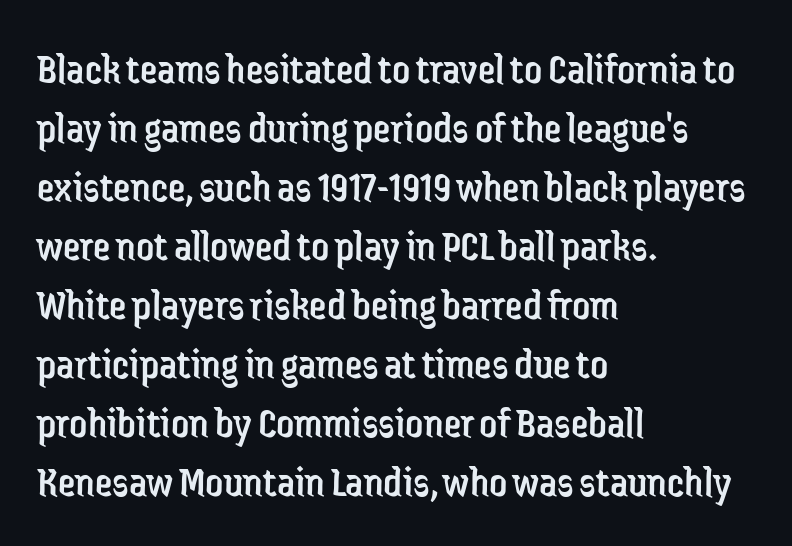
The image shows 44 px regular-weight, condensed sans-serif type, upright; set left-aligned, normal line spacing (1.34x), normal letter spacing, not underlined; low stroke contrast and a medium x-height.
